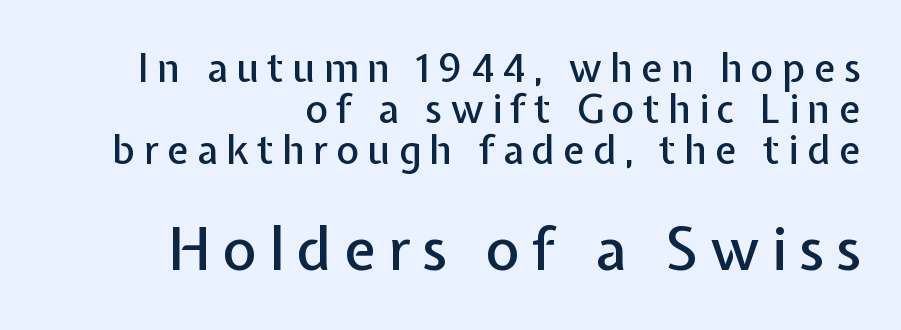
{"serif": "no", "italic": "no", "width": "normal", "stroke_contrast": "low", "x_height": "medium", "monospaced": "no", "underline": "no", "align": "right", "line_spacing": "tight", "line_spacing_ratio": 1.05, "letter_spacing": "wide", "letter_spacing_em": 0.21, "larger_block": "second", "size_ratio": 1.49, "glyph_px": 58}
